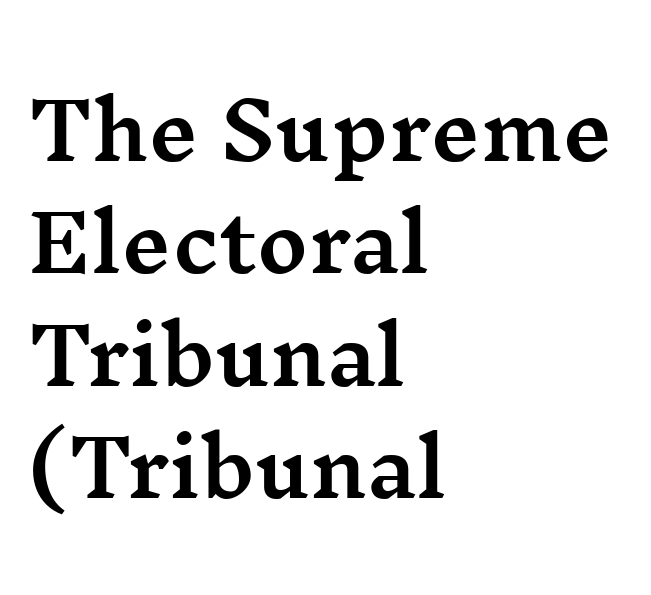
Q: Is the text italic (slanted)? A: No, it is upright.
Q: Is the typeface a serif or a sans-serif typeface? A: Serif.
Q: Is the text underlined? A: No.
Q: How is the paragraph aligned? A: Left-aligned.
Q: Is the spacing between letters normal or unusually wide? A: Normal.
Q: Is the spacing between lines tight, normal or loose? A: Normal.
Q: Width (condensed, normal, or wide)? A: Wide.
Q: Stroke contrast? A: Medium.
Q: x-height? A: Medium.
Q: Monospaced? A: No.
